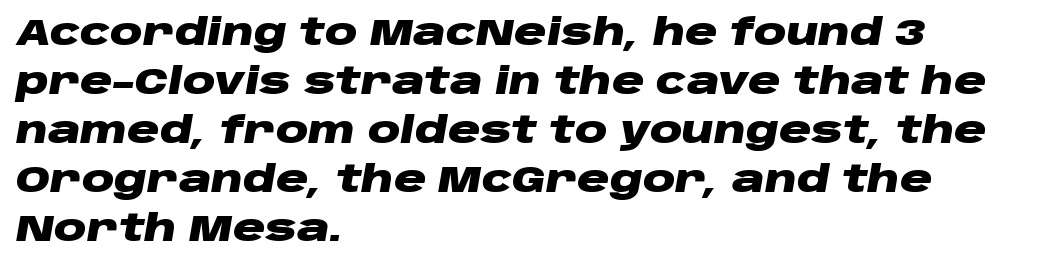
{"italic": "yes", "lean": "right", "slant_degrees": 10, "bold": "yes", "weight": "heavy", "width": "wide", "stroke_contrast": "low", "x_height": "large", "monospaced": "no", "underline": "no", "align": "left", "line_spacing": "normal", "line_spacing_ratio": 1.36, "letter_spacing": "normal", "letter_spacing_em": 0.0, "glyph_px": 36}
